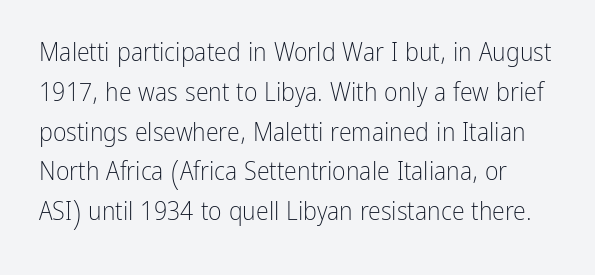
{"italic": "no", "bold": "no", "underline": "no", "line_spacing": "normal", "line_spacing_ratio": 1.53, "letter_spacing": "normal", "letter_spacing_em": 0.0, "glyph_px": 26}
